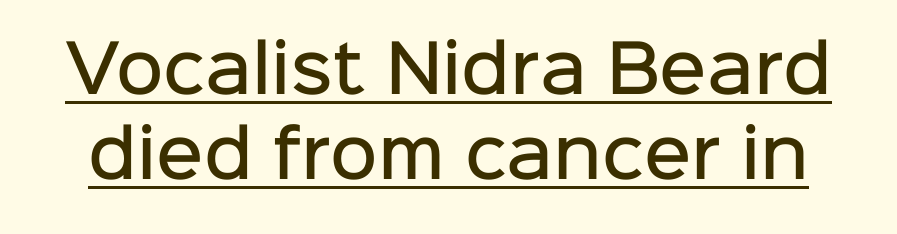
{"serif": "no", "italic": "no", "bold": "semi", "weight": "semibold", "width": "normal", "stroke_contrast": "low", "x_height": "medium", "monospaced": "no", "underline": "yes", "line_spacing": "normal", "line_spacing_ratio": 1.31, "letter_spacing": "normal", "letter_spacing_em": 0.0, "glyph_px": 65}
